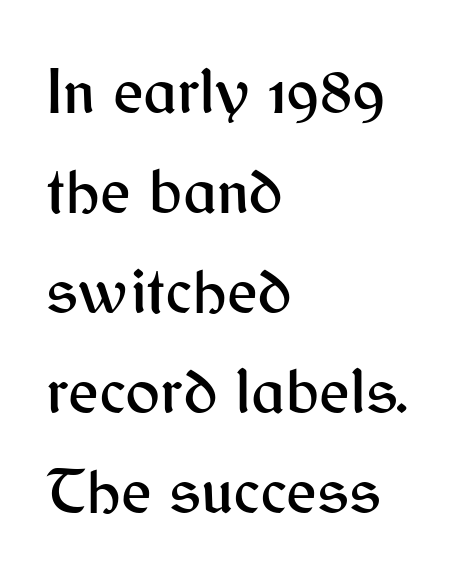
The image shows 65 px sans-serif type, upright; set left-aligned, normal line spacing (1.54x), normal letter spacing, not underlined; medium stroke contrast and a medium x-height.
